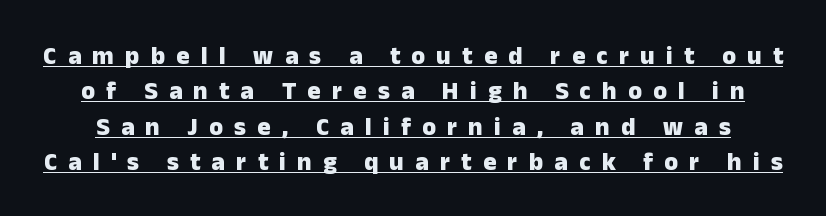
The image shows 25 px bold type, upright; set normal line spacing (1.42x), unusually wide letter spacing (+0.45 em), underlined.
